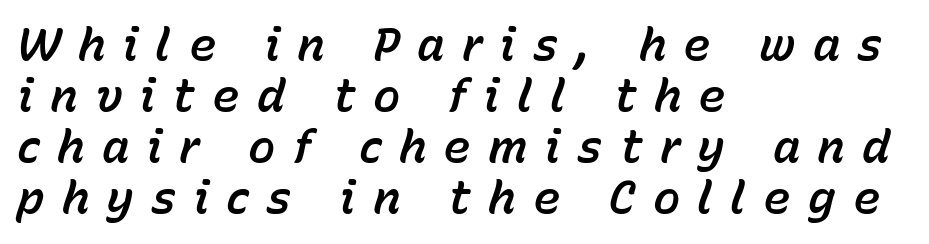
The image shows 46 px text type, italic (leaning right); set left-aligned, tight line spacing (1.11x), unusually wide letter spacing (+0.37 em), not underlined; low stroke contrast and a medium x-height.
